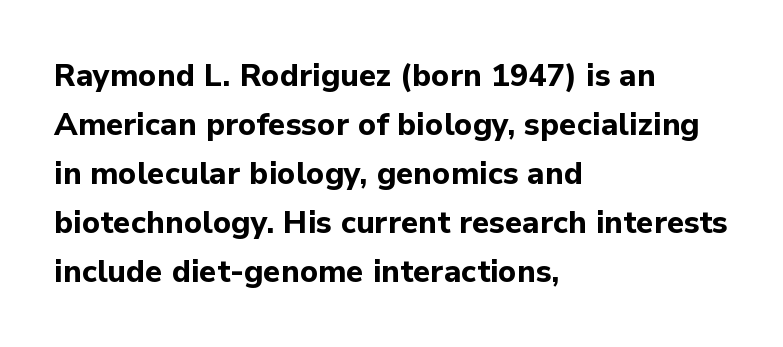
{"serif": "no", "italic": "no", "bold": "yes", "weight": "bold", "width": "normal", "stroke_contrast": "low", "x_height": "medium", "monospaced": "no", "underline": "no", "align": "left", "line_spacing": "normal", "line_spacing_ratio": 1.58, "letter_spacing": "normal", "letter_spacing_em": 0.0, "glyph_px": 31}
